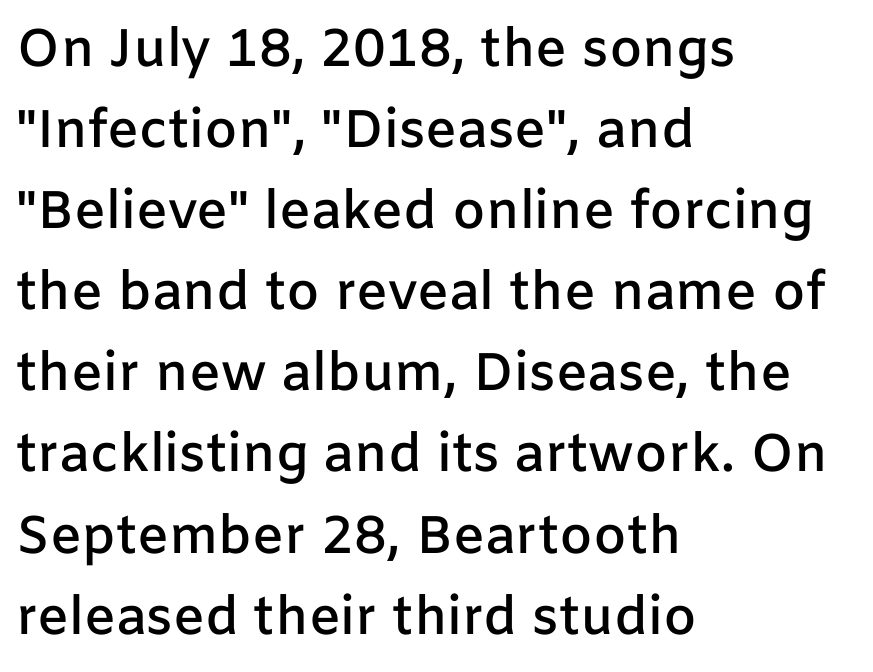
Q: Is the text bold? A: Semi-bold.
Q: Is the text italic (slanted)? A: No, it is upright.
Q: Is the typeface a serif or a sans-serif typeface? A: Sans-serif.
Q: Is the text underlined? A: No.
Q: How is the paragraph aligned? A: Left-aligned.
Q: Is the spacing between letters normal or unusually wide? A: Normal.
Q: Is the spacing between lines tight, normal or loose? A: Normal.
Q: Width (condensed, normal, or wide)? A: Normal.
Q: Stroke contrast? A: Low.
Q: x-height? A: Medium.
Q: Monospaced? A: No.
